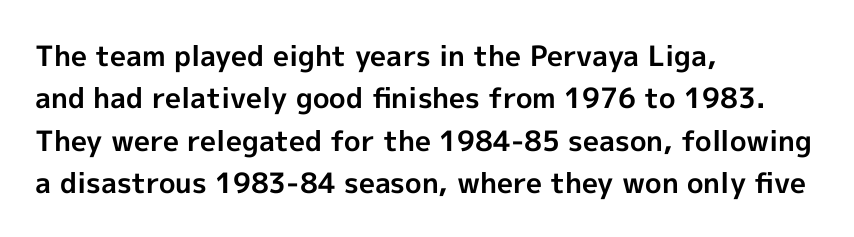
Lines of text with bare space underneath. These lines carry a lot of weight — the face is fully bold. Spacing verdict: proportional, widths tailored to each character. Line beginnings align vertically; line endings do not. This rendering leaves character spacing at its baseline value.
